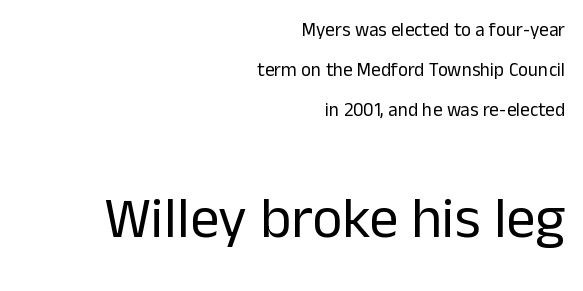
The image shows 58 px regular-weight sans-serif type, upright; set right-aligned, loose line spacing (2.1x), normal letter spacing, not underlined; the second (bottom) block is 3.05x larger; low stroke contrast and a medium x-height.
